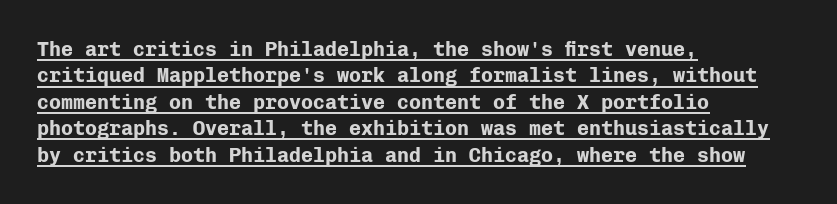
Q: Is the text bold? A: Yes.
Q: Is the text italic (slanted)? A: No, it is upright.
Q: Is the text underlined? A: Yes.
Q: How is the paragraph aligned? A: Left-aligned.
Q: Is the spacing between letters normal or unusually wide? A: Normal.
Q: Is the spacing between lines tight, normal or loose? A: Normal.
